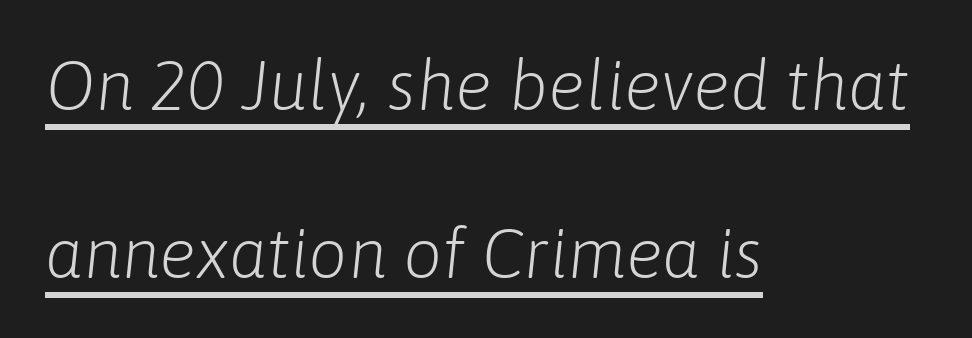
Decoration check: the copy is underlined. Italic: yes, the glyphs are oblique. Is this a fixed-width face? No — the glyphs have proportional, varying widths. In terms of leading, this rendering errs on the spacious side. Counters stay open thanks to moderate or lighter strokes. Leftover space on each line is placed entirely after the last word.
